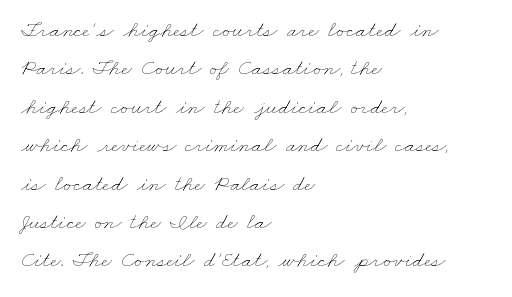
The image shows 23 px text type; set left-aligned, normal line spacing (1.67x), normal letter spacing, not underlined.
